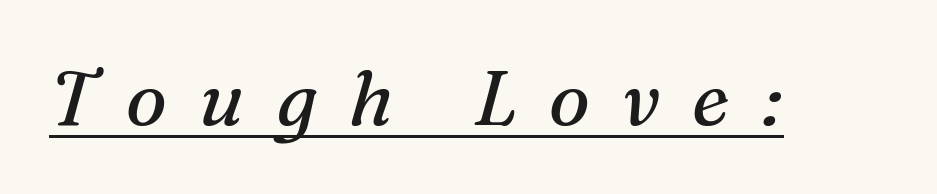
Q: Is the text bold? A: No.
Q: Is the text italic (slanted)? A: Yes, it leans right by about 16 degrees.
Q: Is the typeface a serif or a sans-serif typeface? A: Serif.
Q: Is the text underlined? A: Yes.
Q: Is the spacing between letters normal or unusually wide? A: Unusually wide.
Q: Width (condensed, normal, or wide)? A: Normal.
Q: Stroke contrast? A: Medium.
Q: x-height? A: Medium.
Q: Monospaced? A: No.
